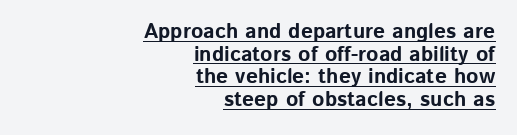
Q: Is the text bold? A: Yes.
Q: Is the text italic (slanted)? A: No, it is upright.
Q: Is the text underlined? A: Yes.
Q: How is the paragraph aligned? A: Right-aligned.
Q: Is the spacing between letters normal or unusually wide? A: Normal.
Q: Is the spacing between lines tight, normal or loose? A: Tight.
